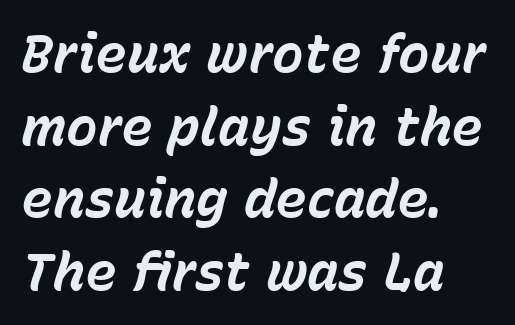
Q: Is the text bold? A: Yes.
Q: Is the text italic (slanted)? A: Yes, it leans right by about 15 degrees.
Q: Is the text underlined? A: No.
Q: How is the paragraph aligned? A: Left-aligned.
Q: Is the spacing between letters normal or unusually wide? A: Normal.
Q: Is the spacing between lines tight, normal or loose? A: Normal.
Q: Width (condensed, normal, or wide)? A: Normal.
Q: Stroke contrast? A: Low.
Q: x-height? A: Medium.
Q: Monospaced? A: No.
